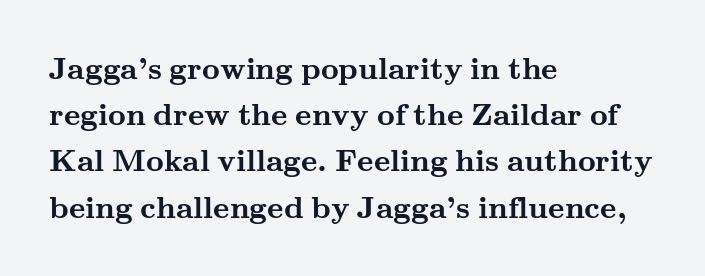
The image shows 31 px semibold, wide serif type, upright; set left-aligned, normal line spacing (1.49x), normal letter spacing, not underlined; medium stroke contrast and a small x-height.
